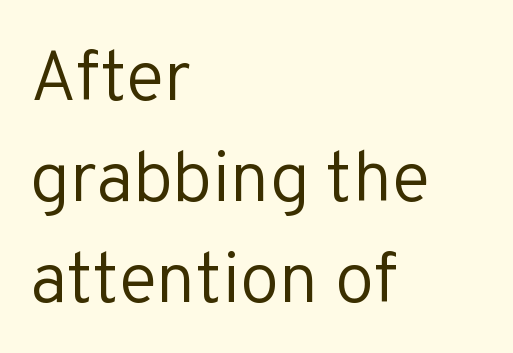
{"serif": "no", "italic": "no", "bold": "no", "weight": "regular", "width": "normal", "stroke_contrast": "low", "x_height": "medium", "monospaced": "no", "underline": "no", "align": "left", "line_spacing": "normal", "line_spacing_ratio": 1.42, "letter_spacing": "normal", "letter_spacing_em": 0.0, "glyph_px": 71}
